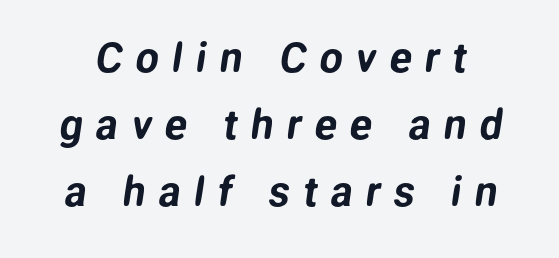
The image shows 41 px sans-serif type; set normal line spacing (1.63x), unusually wide letter spacing (+0.32 em), not underlined; low stroke contrast and a medium x-height.
